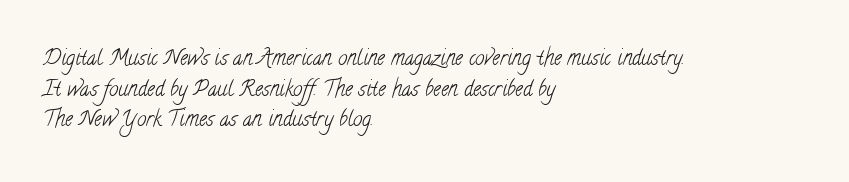
{"bold": "no", "underline": "no", "align": "left", "line_spacing": "normal", "line_spacing_ratio": 1.46, "letter_spacing": "normal", "letter_spacing_em": 0.0, "glyph_px": 21}
